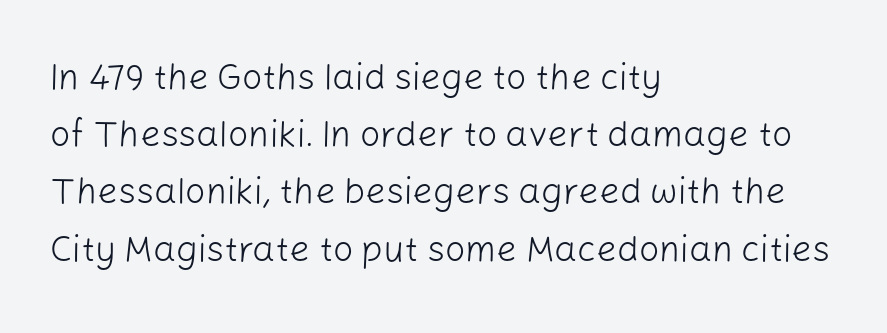
The image shows 36 px light sans-serif type, upright; set left-aligned, normal line spacing (1.59x), normal letter spacing, not underlined; low stroke contrast and a medium x-height.
